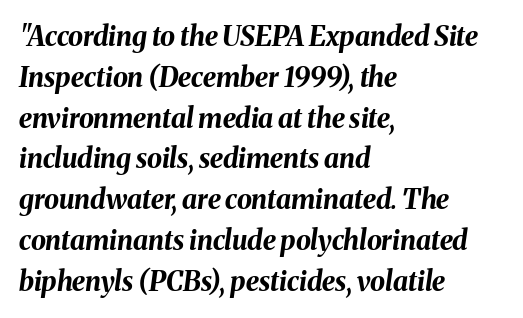
{"italic": "yes", "lean": "right", "slant_degrees": 8, "bold": "yes", "underline": "no", "align": "left", "line_spacing": "normal", "line_spacing_ratio": 1.51, "letter_spacing": "normal", "letter_spacing_em": 0.0, "glyph_px": 27}
